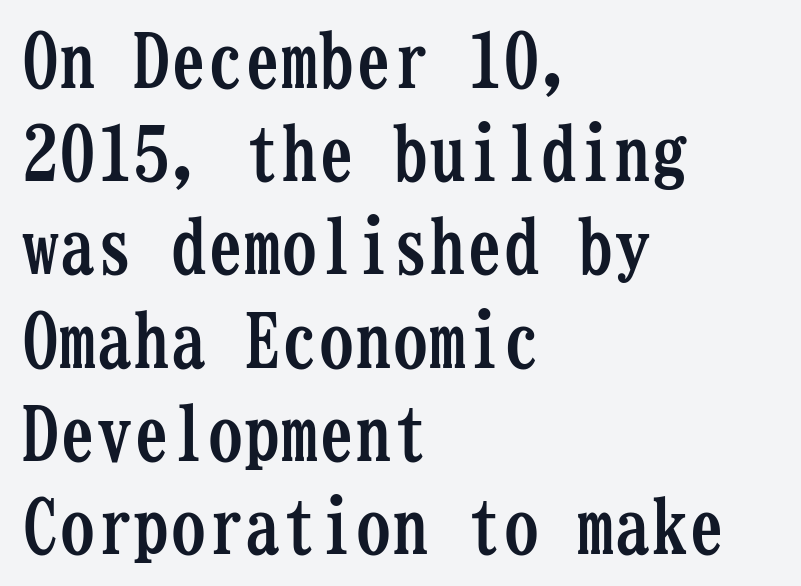
The image shows 74 px semibold, condensed serif type, upright, monospaced; set left-aligned, normal line spacing (1.26x), normal letter spacing, not underlined; low stroke contrast and a medium x-height.
